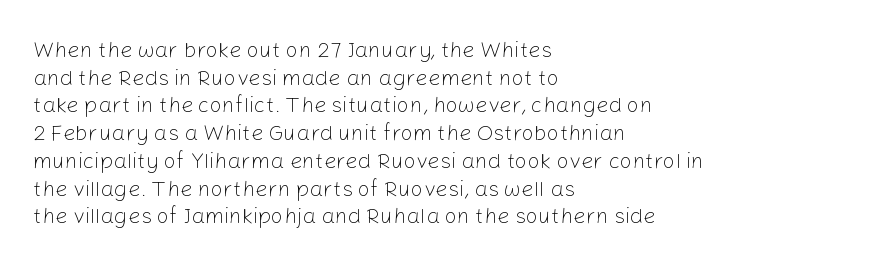
The image shows 22 px text type, upright; set left-aligned, normal line spacing (1.26x), normal letter spacing, not underlined.
